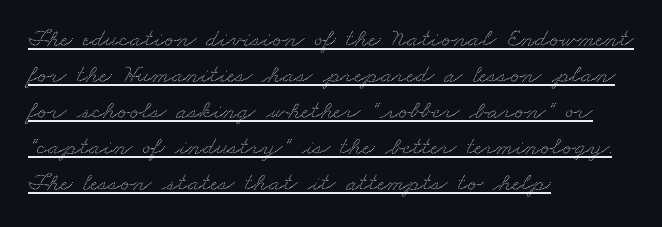
Q: Is the text underlined? A: Yes.
Q: How is the paragraph aligned? A: Left-aligned.
Q: Is the spacing between letters normal or unusually wide? A: Normal.
Q: Is the spacing between lines tight, normal or loose? A: Normal.
